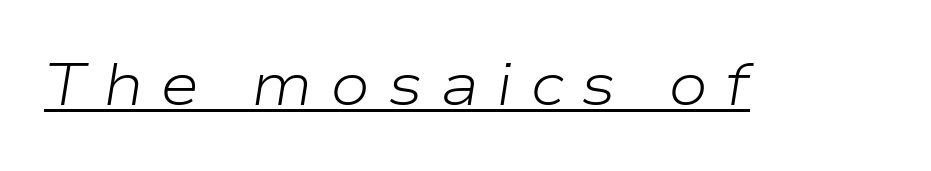
The image shows 60 px light, wide type, italic (leaning right); set unusually wide letter spacing (+0.28 em), underlined; low stroke contrast and a medium x-height.
